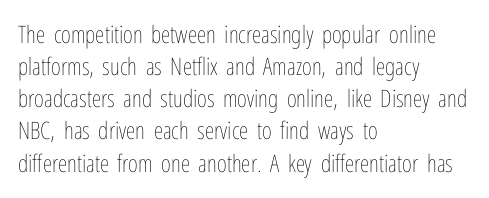
Q: Is the text bold? A: No.
Q: Is the text italic (slanted)? A: No, it is upright.
Q: Is the text underlined? A: No.
Q: How is the paragraph aligned? A: Left-aligned.
Q: Is the spacing between letters normal or unusually wide? A: Normal.
Q: Is the spacing between lines tight, normal or loose? A: Normal.
